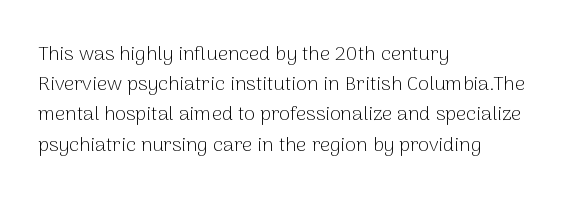
The image shows 20 px text type, upright; set left-aligned, normal line spacing (1.51x), normal letter spacing, not underlined.
